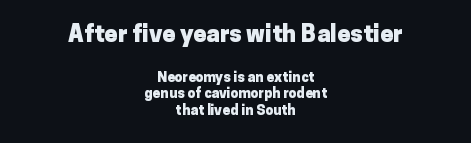
The image shows 24 px bold type, upright; set centered, line spacing 1.16x, normal letter spacing, not underlined; the first (top) block is 1.71x larger.
